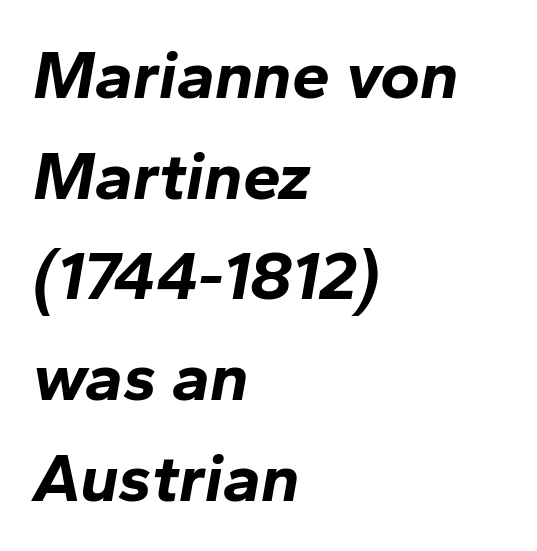
Q: Is the text bold? A: Yes.
Q: Is the text italic (slanted)? A: Yes, it leans right by about 10 degrees.
Q: Is the text underlined? A: No.
Q: How is the paragraph aligned? A: Left-aligned.
Q: Is the spacing between letters normal or unusually wide? A: Normal.
Q: Is the spacing between lines tight, normal or loose? A: Normal.
Q: Width (condensed, normal, or wide)? A: Normal.
Q: Stroke contrast? A: Low.
Q: x-height? A: Medium.
Q: Monospaced? A: No.
